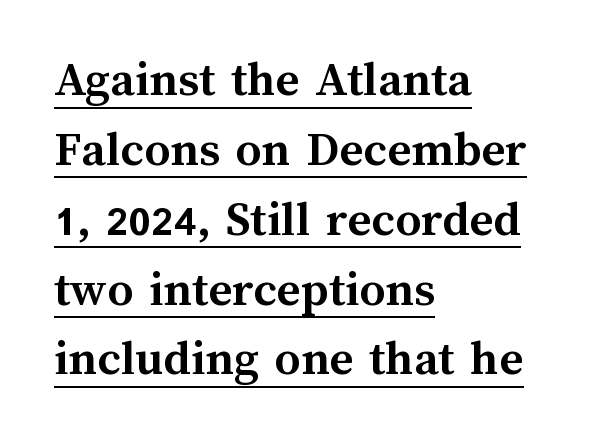
Q: Is the text bold? A: Yes.
Q: Is the text italic (slanted)? A: No, it is upright.
Q: Is the text underlined? A: Yes.
Q: How is the paragraph aligned? A: Left-aligned.
Q: Is the spacing between letters normal or unusually wide? A: Normal.
Q: Is the spacing between lines tight, normal or loose? A: Normal.
Q: Width (condensed, normal, or wide)? A: Normal.
Q: Stroke contrast? A: Medium.
Q: x-height? A: Medium.
Q: Monospaced? A: No.
